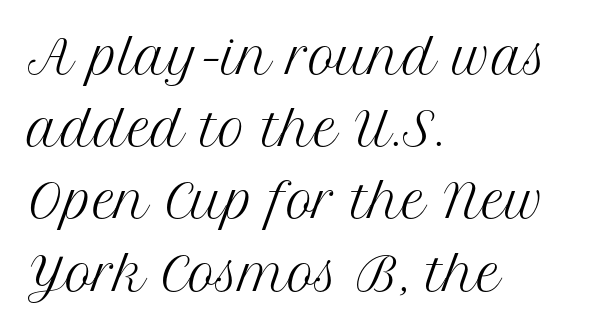
Q: Is the text bold? A: No.
Q: Is the text italic (slanted)? A: Yes.
Q: Is the typeface a serif or a sans-serif typeface? A: Serif.
Q: Is the text underlined? A: No.
Q: How is the paragraph aligned? A: Left-aligned.
Q: Is the spacing between letters normal or unusually wide? A: Normal.
Q: Is the spacing between lines tight, normal or loose? A: Normal.
Q: Width (condensed, normal, or wide)? A: Normal.
Q: Stroke contrast? A: Medium.
Q: x-height? A: Medium.
Q: Monospaced? A: No.
